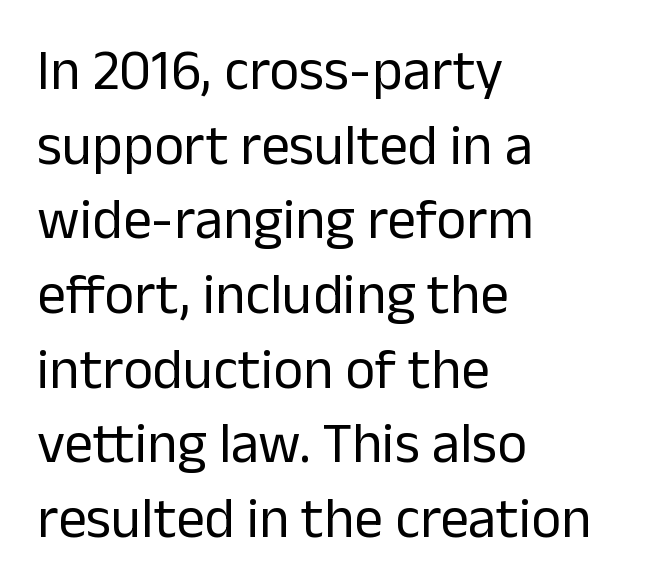
{"serif": "no", "italic": "no", "bold": "no", "weight": "regular", "width": "normal", "stroke_contrast": "low", "x_height": "medium", "monospaced": "no", "underline": "no", "align": "left", "line_spacing": "normal", "line_spacing_ratio": 1.31, "letter_spacing": "normal", "letter_spacing_em": 0.0, "glyph_px": 57}
